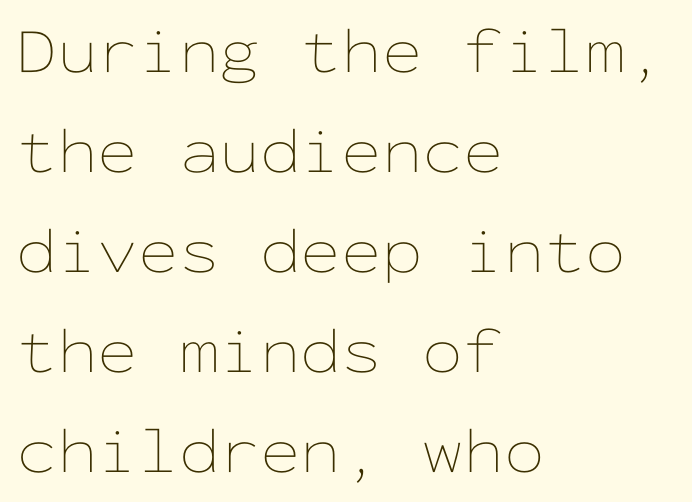
The image shows 65 px thin, wide type, upright, monospaced; set left-aligned, normal line spacing (1.54x), normal letter spacing, not underlined; low stroke contrast and a medium x-height.
